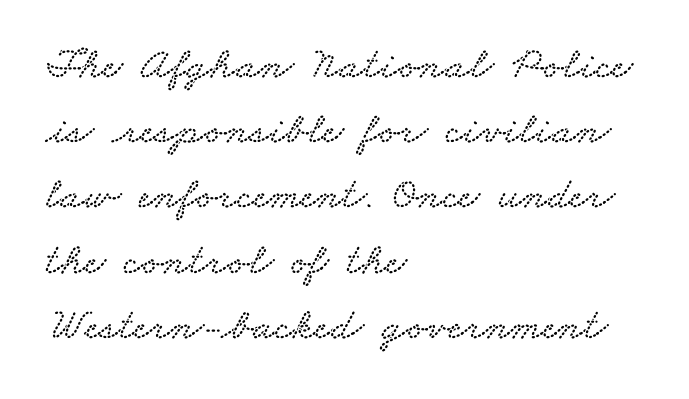
Q: Is the typeface a serif or a sans-serif typeface? A: Serif.
Q: Is the text underlined? A: No.
Q: How is the paragraph aligned? A: Left-aligned.
Q: Is the spacing between letters normal or unusually wide? A: Normal.
Q: Is the spacing between lines tight, normal or loose? A: Normal.
Q: Width (condensed, normal, or wide)? A: Wide.
Q: Stroke contrast? A: Low.
Q: x-height? A: Small.
Q: Monospaced? A: No.
